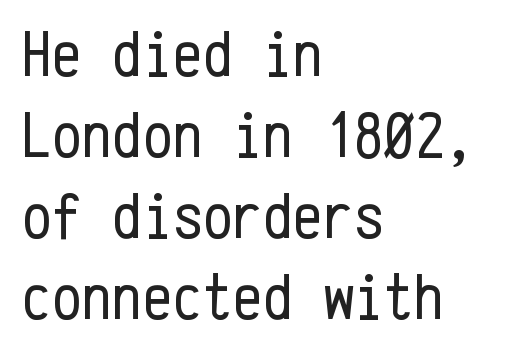
{"serif": "no", "italic": "no", "bold": "no", "weight": "regular", "width": "condensed", "stroke_contrast": "low", "x_height": "medium", "monospaced": "yes", "underline": "no", "align": "left", "line_spacing_ratio": 1.21, "letter_spacing": "normal", "letter_spacing_em": 0.0, "glyph_px": 67}
